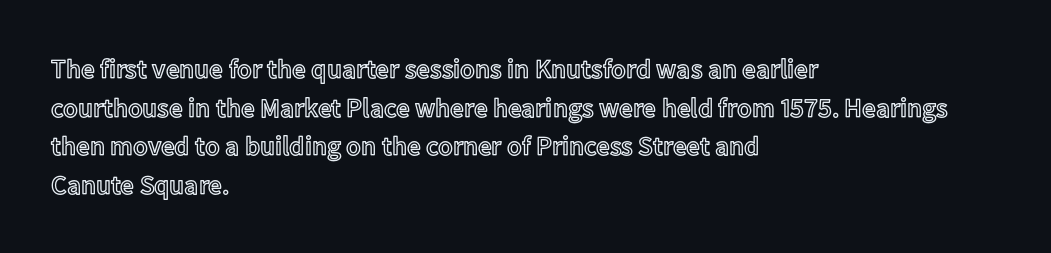
{"italic": "no", "underline": "no", "align": "left", "line_spacing": "normal", "line_spacing_ratio": 1.43, "letter_spacing": "normal", "letter_spacing_em": 0.0, "glyph_px": 27}
